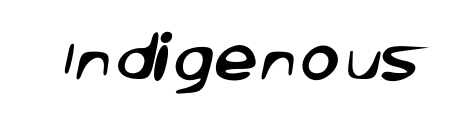
{"serif": "no", "width": "normal", "stroke_contrast": "low", "x_height": "large", "monospaced": "no", "underline": "no", "letter_spacing": "normal", "letter_spacing_em": 0.0, "glyph_px": 50}
